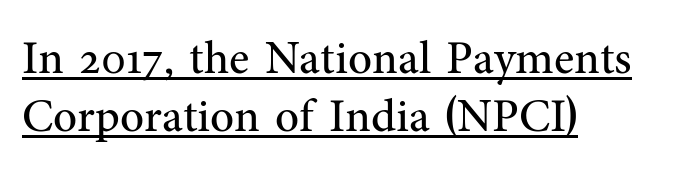
{"serif": "yes", "italic": "no", "bold": "no", "weight": "regular", "width": "normal", "stroke_contrast": "medium", "x_height": "medium", "monospaced": "no", "underline": "yes", "align": "left", "line_spacing_ratio": 1.24, "letter_spacing": "normal", "letter_spacing_em": 0.0, "glyph_px": 47}
